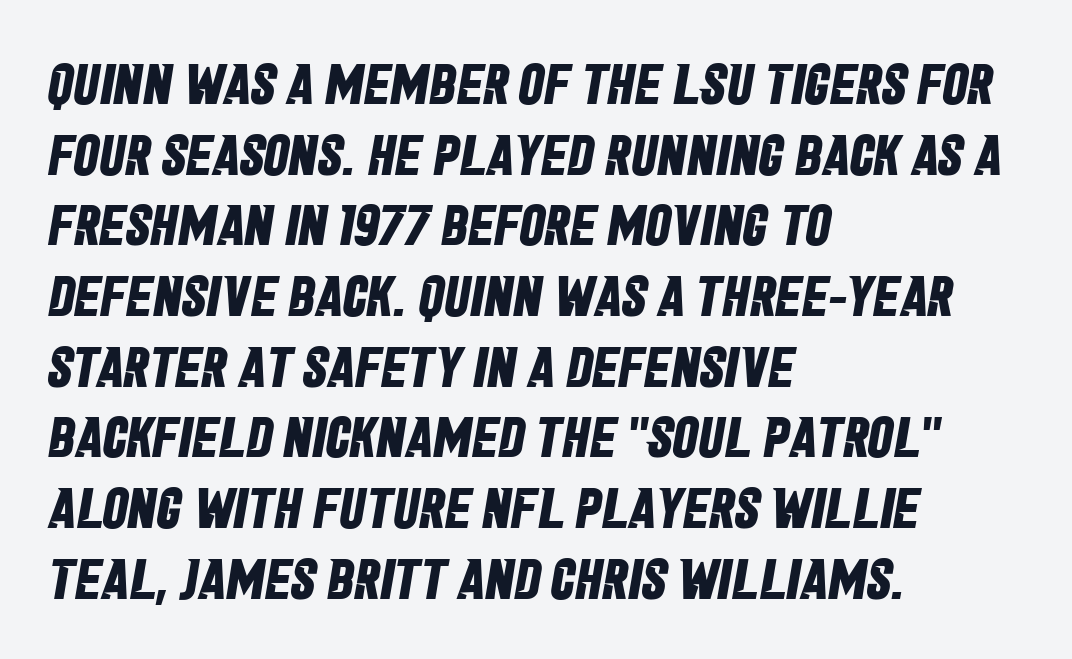
The image shows 57 px bold, condensed sans-serif type; set left-aligned, line spacing 1.24x, normal letter spacing, not underlined; low stroke contrast and a large x-height.
